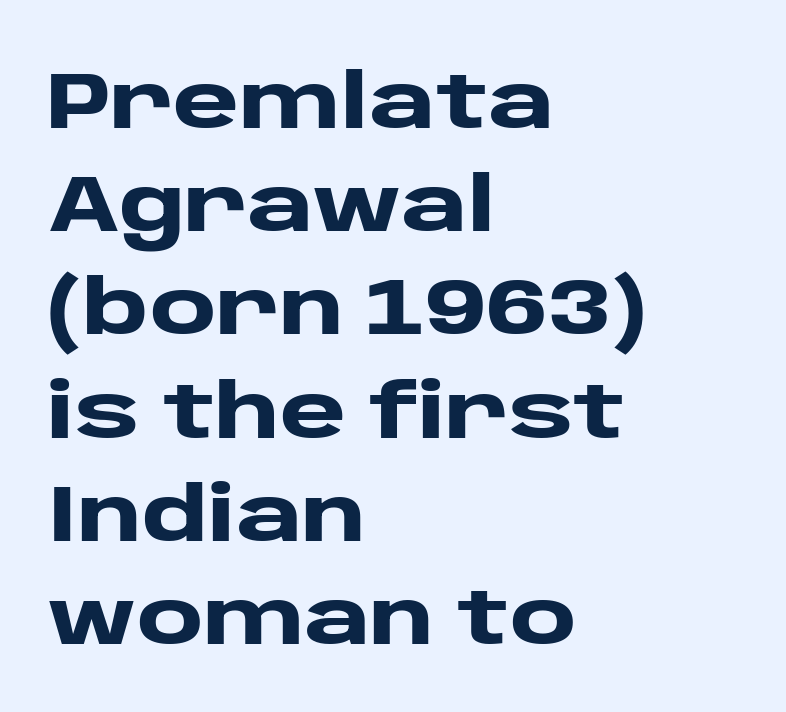
Summary of vertical rhythm: regular, with standard interline spacing. Default kerning and tracking; the words read as compact shapes. The glyphs have the mass of a bold cut. Type without underlining. Posture: vertical. Spacing verdict: proportional, widths tailored to each character.
